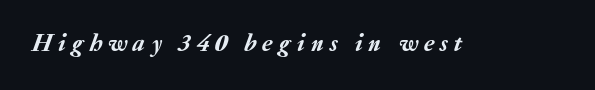
Q: Is the text italic (slanted)? A: Yes, it leans right by about 20 degrees.
Q: Is the text underlined? A: No.
Q: Is the spacing between letters normal or unusually wide? A: Unusually wide.
